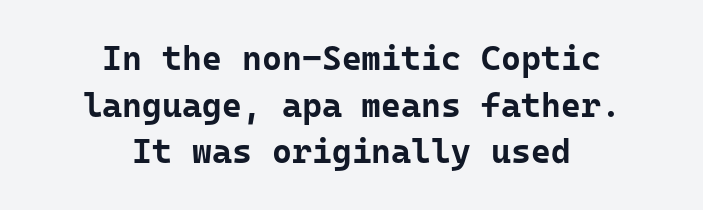
Q: Is the text bold? A: Yes.
Q: Is the text italic (slanted)? A: No, it is upright.
Q: Is the typeface a serif or a sans-serif typeface? A: Sans-serif.
Q: Is the text underlined? A: No.
Q: How is the paragraph aligned? A: Centered.
Q: Is the spacing between letters normal or unusually wide? A: Normal.
Q: Is the spacing between lines tight, normal or loose? A: Normal.
Q: Width (condensed, normal, or wide)? A: Normal.
Q: Stroke contrast? A: Low.
Q: x-height? A: Medium.
